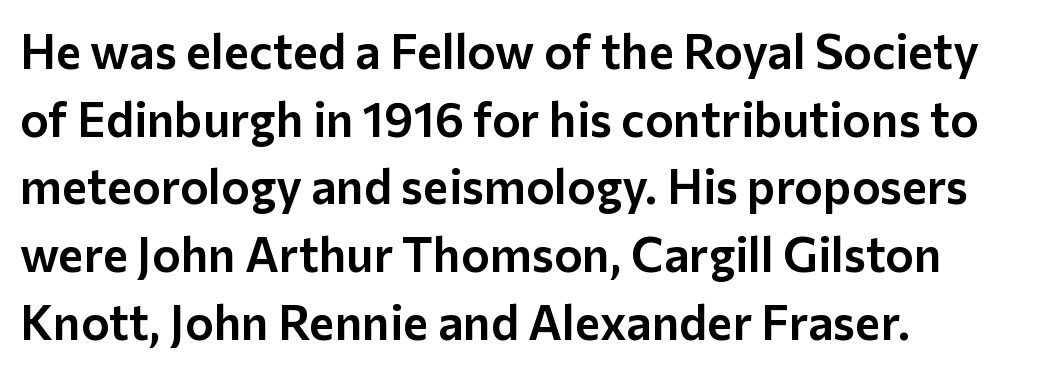
The image shows 48 px sans-serif type, upright; set left-aligned, normal line spacing (1.41x), normal letter spacing, not underlined; low stroke contrast and a medium x-height.
